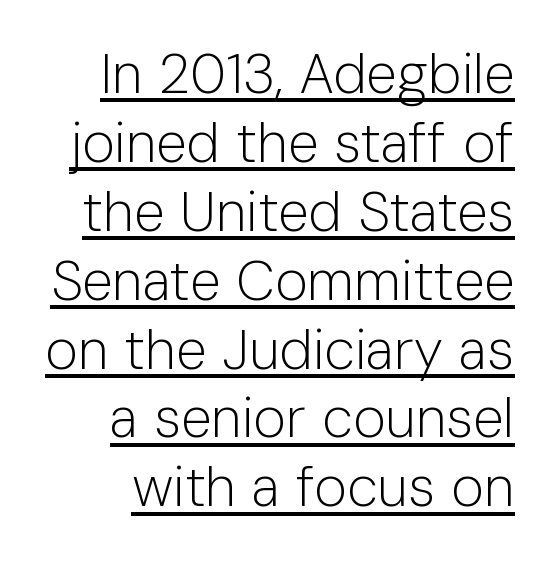
The image shows 56 px light sans-serif type, upright; set right-aligned, line spacing 1.23x, normal letter spacing, underlined; low stroke contrast and a medium x-height.
